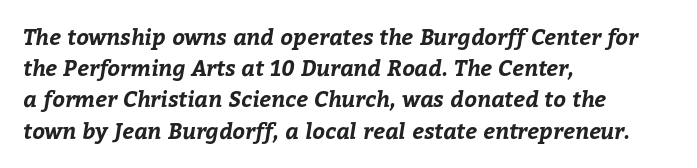
{"bold": "yes", "underline": "no", "align": "left", "line_spacing": "normal", "line_spacing_ratio": 1.42, "letter_spacing": "normal", "letter_spacing_em": 0.0, "glyph_px": 22}
